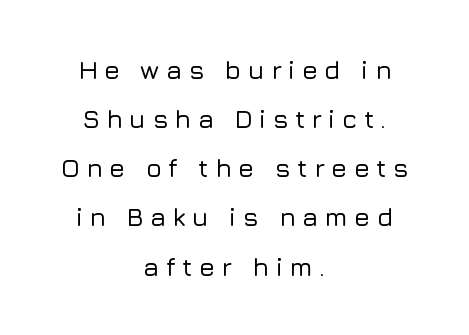
Do the letters lean? They stand straight. Rule under the text: the space is simply empty. How are the letters spaced? Widely, with obvious added tracking. In CSS terms this would be text-align: center.
